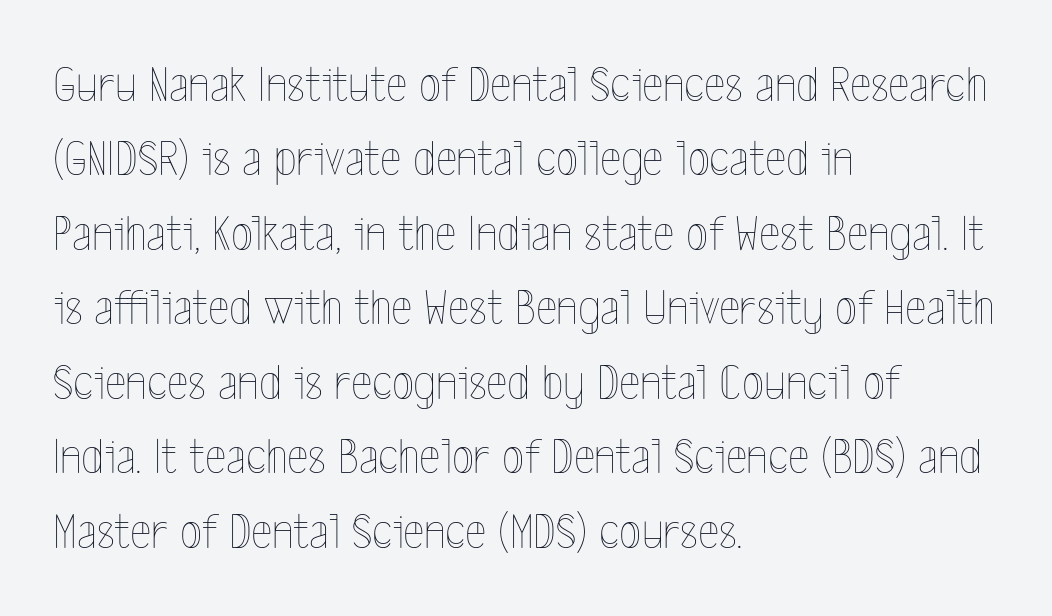
The image shows 51 px thin, condensed type, upright; set left-aligned, normal line spacing (1.46x), normal letter spacing, not underlined; a medium x-height.
